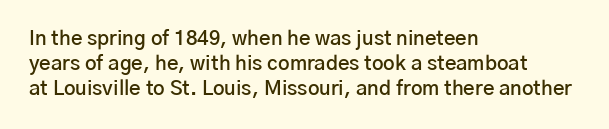
Q: Is the text bold? A: Semi-bold.
Q: Is the text italic (slanted)? A: No, it is upright.
Q: Is the text underlined? A: No.
Q: How is the paragraph aligned? A: Left-aligned.
Q: Is the spacing between letters normal or unusually wide? A: Normal.
